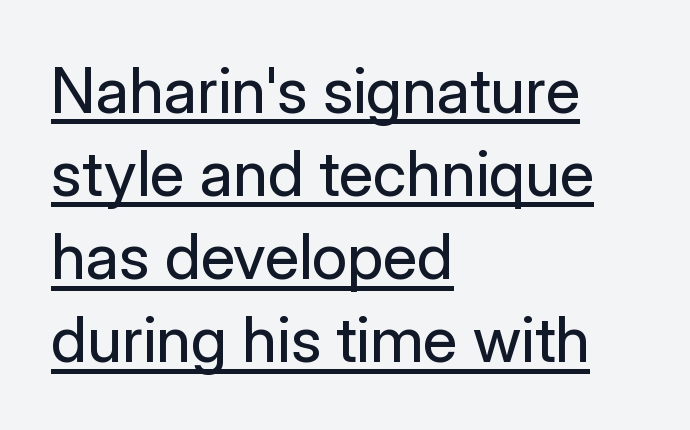
Left-aligned paragraph, ragged on the right. There is no visible air inserted between adjacent glyphs. Vertical strokes here are truly vertical. Serif or sans? Sans — the stroke terminals are bare. Baseline-to-baseline distance is the conventional proportion of letter height.
